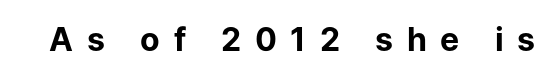
The image shows 32 px bold sans-serif type, upright; set unusually wide letter spacing (+0.43 em), not underlined; low stroke contrast and a medium x-height.
